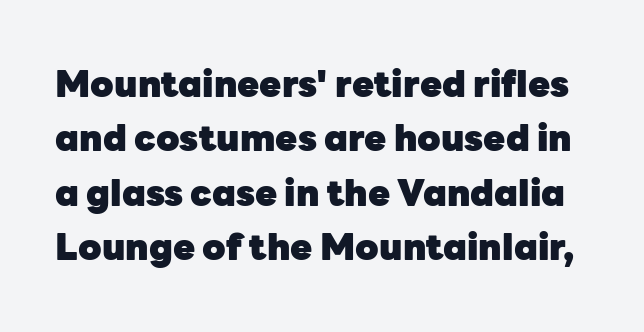
Q: Is the text bold? A: Yes.
Q: Is the text italic (slanted)? A: No, it is upright.
Q: Is the typeface a serif or a sans-serif typeface? A: Sans-serif.
Q: Is the text underlined? A: No.
Q: Is the spacing between letters normal or unusually wide? A: Normal.
Q: Is the spacing between lines tight, normal or loose? A: Normal.
Q: Width (condensed, normal, or wide)? A: Normal.
Q: Stroke contrast? A: Low.
Q: x-height? A: Medium.
Q: Monospaced? A: No.
